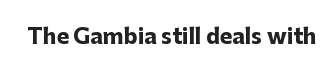
Q: Is the text bold? A: Yes.
Q: Is the text italic (slanted)? A: No, it is upright.
Q: Is the text underlined? A: No.
Q: Is the spacing between letters normal or unusually wide? A: Normal.
